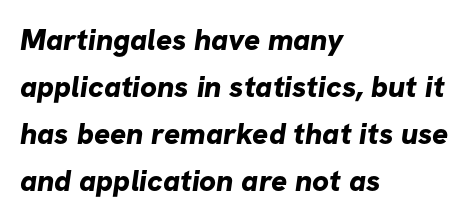
Heavy-handed strokes throughout: this text is bold. What's the leading like? Ordinary, nothing unusual. The rendering keeps characters at their native spacing. A typesetter would call this proportional, since set widths differ per character. Is the block centered? No — it sits flush against the left margin. Typographically, this falls in the sans-serif category.
